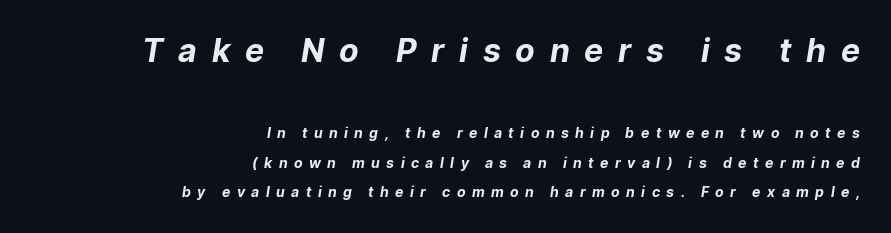
{"serif": "no", "bold": "yes", "weight": "bold", "width": "normal", "stroke_contrast": "low", "x_height": "medium", "monospaced": "no", "underline": "no", "align": "right", "line_spacing": "loose", "line_spacing_ratio": 2.11, "letter_spacing": "wide", "letter_spacing_em": 0.46, "larger_block": "first", "size_ratio": 2.29, "glyph_px": 32}
